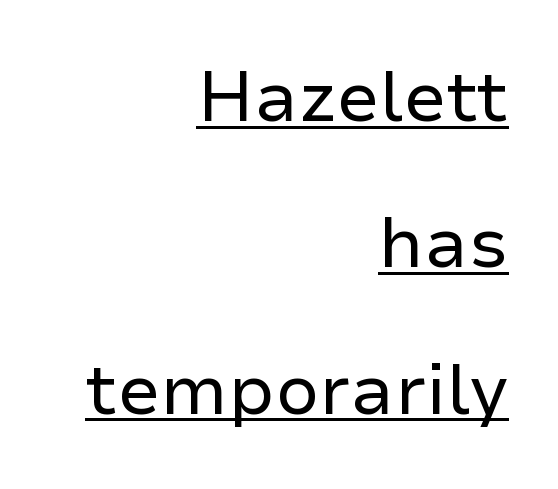
{"serif": "no", "italic": "no", "bold": "no", "weight": "regular", "width": "normal", "stroke_contrast": "low", "x_height": "medium", "monospaced": "no", "underline": "yes", "align": "right", "line_spacing": "loose", "line_spacing_ratio": 2.09, "letter_spacing": "normal", "letter_spacing_em": 0.0, "glyph_px": 70}
